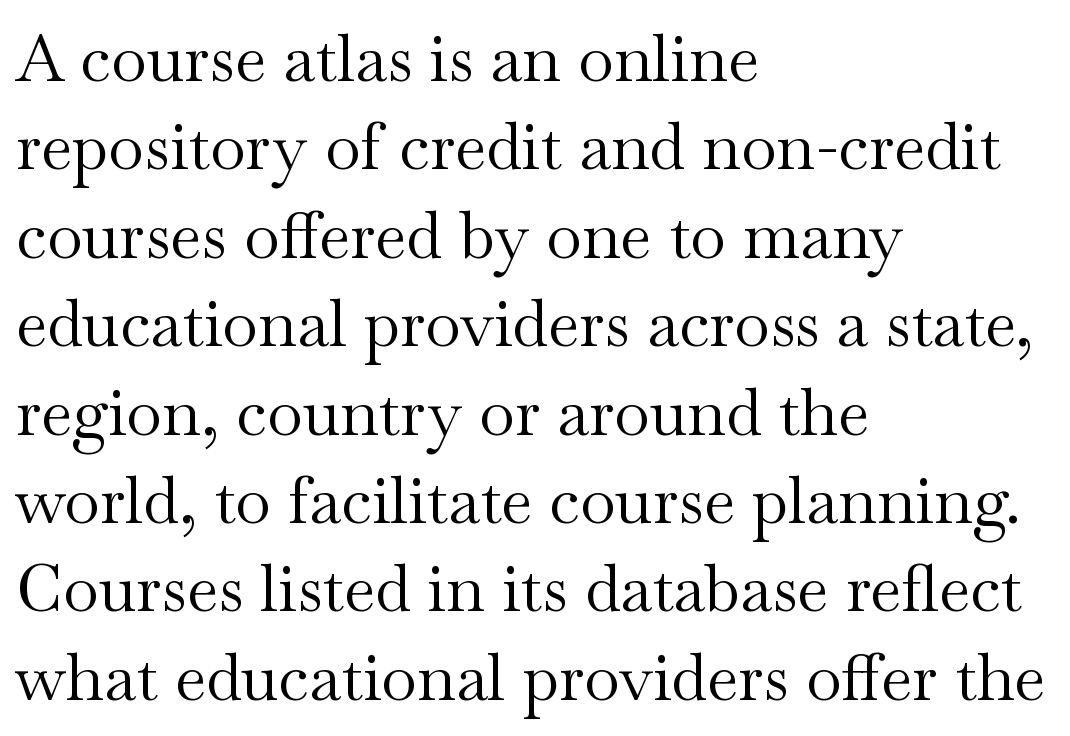
The image shows 65 px regular-weight, wide serif type, upright; set left-aligned, normal line spacing (1.36x), normal letter spacing, not underlined; medium stroke contrast and a small x-height.
